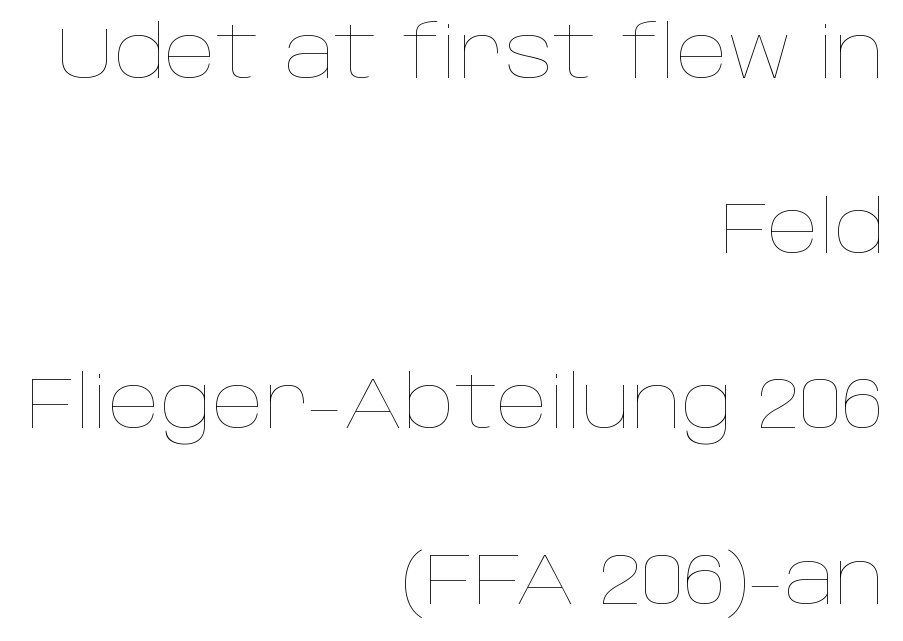
The image shows 73 px thin type, upright; set right-aligned, loose line spacing (2.4x), normal letter spacing, not underlined; low stroke contrast and a large x-height.
